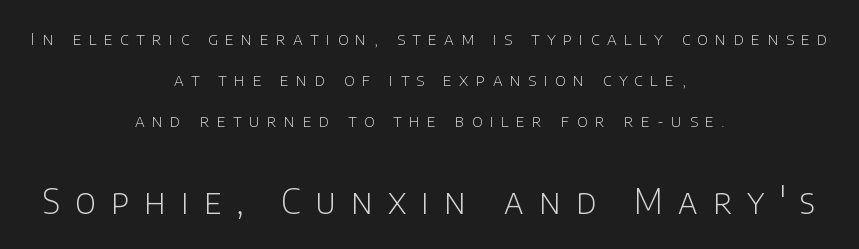
The image shows 34 px light sans-serif type, upright; set centered, loose line spacing (2.42x), unusually wide letter spacing (+0.44 em), not underlined; the second (bottom) block is 2.0x larger; low stroke contrast and a large x-height.
